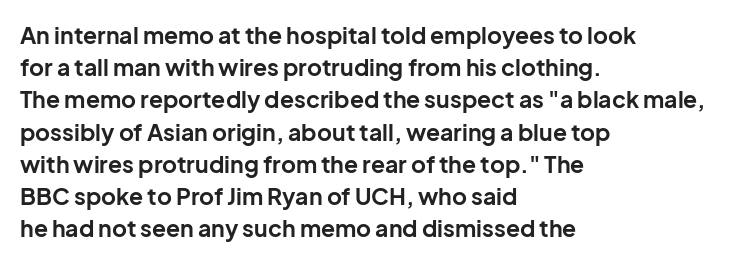
{"italic": "no", "bold": "yes", "underline": "no", "align": "left", "line_spacing": "normal", "line_spacing_ratio": 1.4, "letter_spacing": "normal", "letter_spacing_em": 0.0, "glyph_px": 23}
